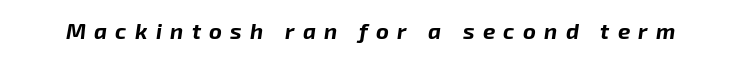
The image shows 22 px bold type, italic (leaning right); set unusually wide letter spacing (+0.38 em), not underlined.
